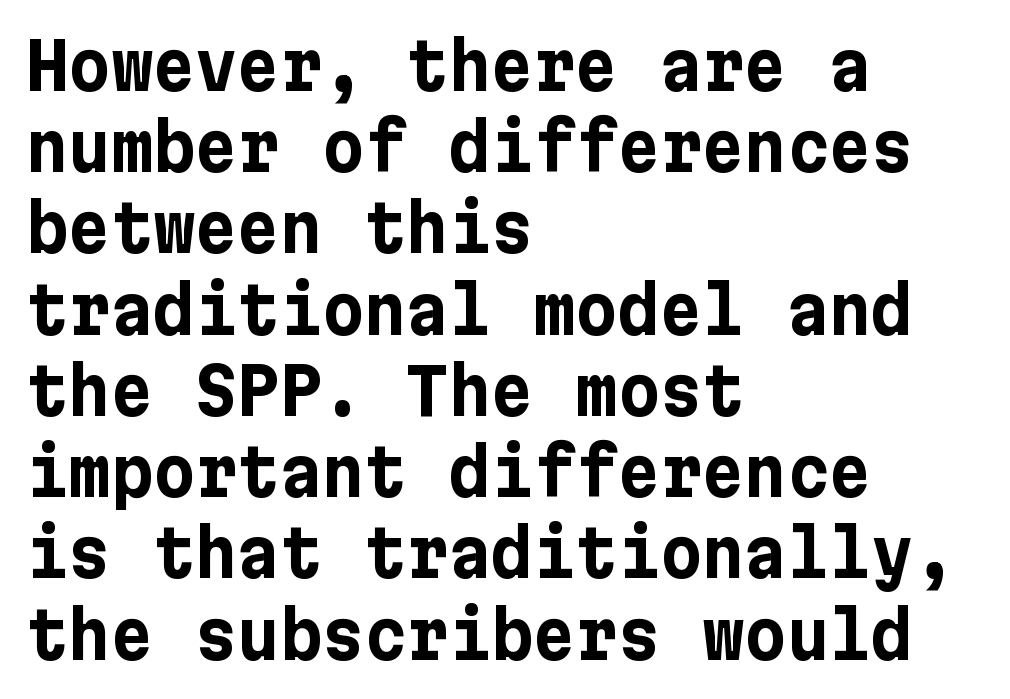
The image shows 65 px bold sans-serif type, upright; set left-aligned, normal line spacing (1.25x), normal letter spacing, not underlined; low stroke contrast and a medium x-height.
